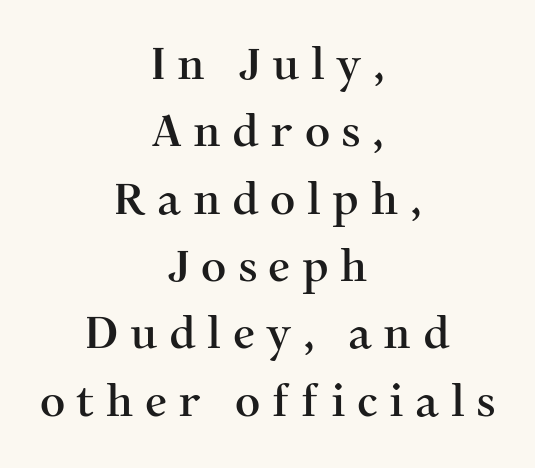
{"serif": "yes", "italic": "no", "width": "normal", "stroke_contrast": "medium", "x_height": "medium", "monospaced": "no", "underline": "no", "align": "center", "line_spacing": "normal", "line_spacing_ratio": 1.53, "letter_spacing": "wide", "letter_spacing_em": 0.26, "glyph_px": 44}
